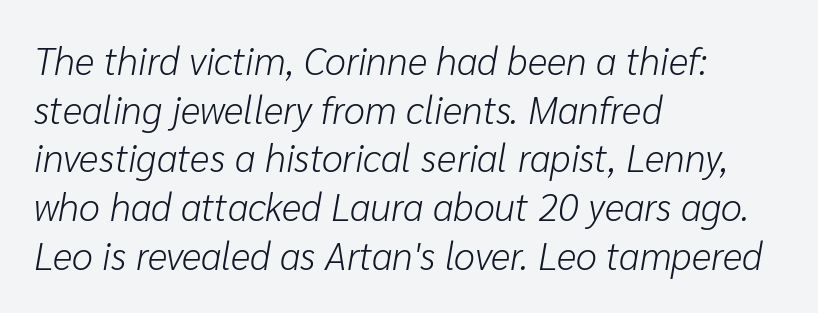
Slanted lettering throughout. Is the letter spacing exaggerated? No — it looks like the ordinary default. The area under the type is left untouched. Is this a fixed-width face? No — the glyphs have proportional, varying widths. One-word summary of the alignment: left.
